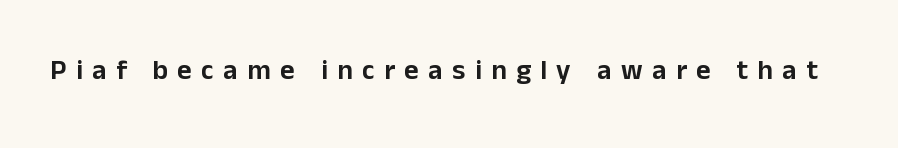
Q: Is the text italic (slanted)? A: No, it is upright.
Q: Is the typeface a serif or a sans-serif typeface? A: Sans-serif.
Q: Is the text underlined? A: No.
Q: Is the spacing between letters normal or unusually wide? A: Unusually wide.
Q: Width (condensed, normal, or wide)? A: Normal.
Q: Stroke contrast? A: Low.
Q: x-height? A: Medium.
Q: Monospaced? A: No.
